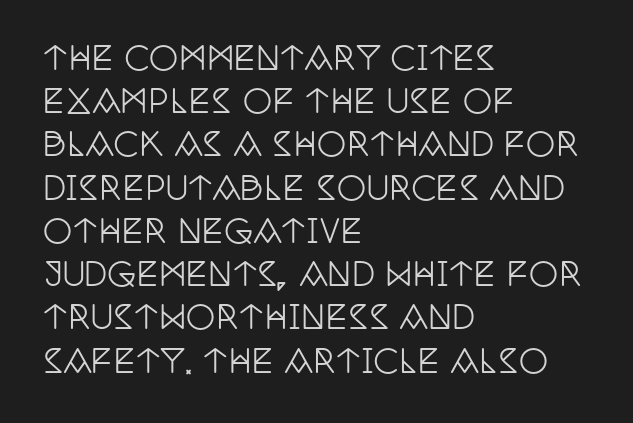
The image shows 33 px condensed serif type, upright; set left-aligned, normal line spacing (1.31x), normal letter spacing, not underlined; low stroke contrast and a large x-height.
